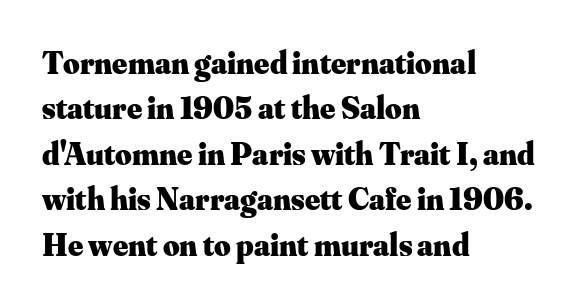
{"serif": "yes", "italic": "no", "bold": "yes", "weight": "heavy", "width": "normal", "stroke_contrast": "medium", "x_height": "small", "monospaced": "no", "underline": "no", "align": "left", "line_spacing": "normal", "line_spacing_ratio": 1.42, "letter_spacing": "normal", "letter_spacing_em": 0.0, "glyph_px": 32}
